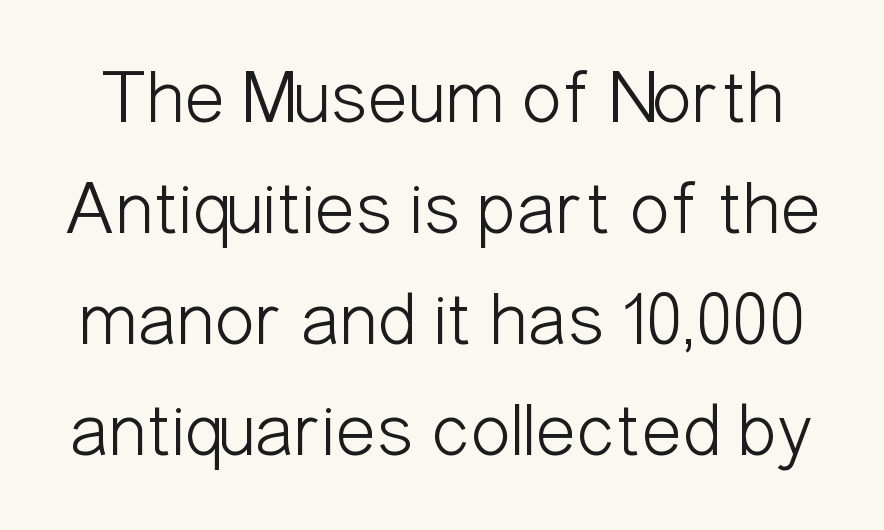
The image shows 76 px light, condensed sans-serif type, upright; set normal line spacing (1.46x), normal letter spacing, not underlined; low stroke contrast and a medium x-height.
